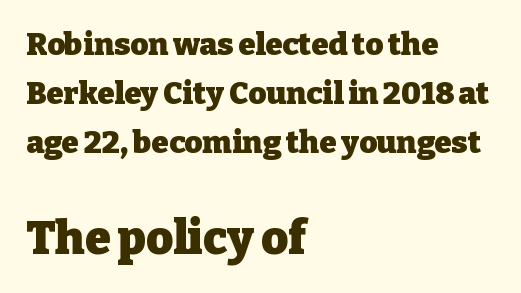
{"serif": "yes", "italic": "no", "bold": "yes", "weight": "heavy", "width": "normal", "stroke_contrast": "low", "x_height": "medium", "monospaced": "no", "underline": "no", "align": "left", "line_spacing": "normal", "line_spacing_ratio": 1.58, "letter_spacing": "normal", "letter_spacing_em": 0.0, "larger_block": "second", "size_ratio": 1.48, "glyph_px": 46}
